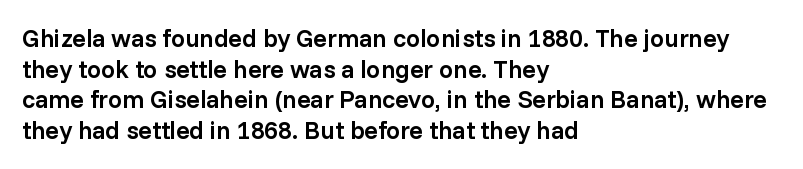
{"italic": "no", "bold": "semi", "underline": "no", "align": "left", "line_spacing_ratio": 1.23, "letter_spacing": "normal", "letter_spacing_em": 0.0, "glyph_px": 25}
